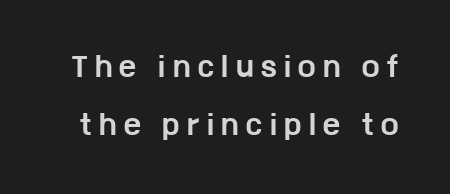
{"italic": "no", "bold": "yes", "underline": "no", "line_spacing": "loose", "line_spacing_ratio": 2.24, "letter_spacing": "wide", "letter_spacing_em": 0.29, "glyph_px": 26}
